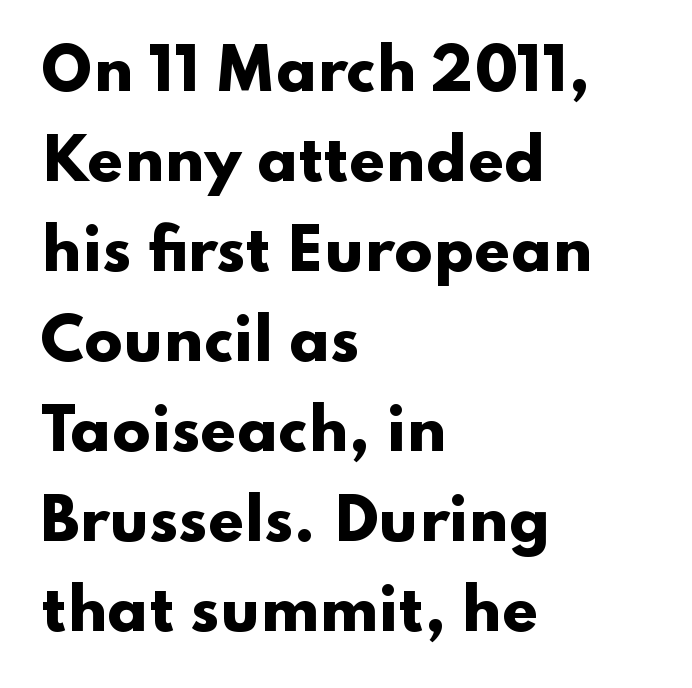
Q: Is the text bold? A: Yes.
Q: Is the text italic (slanted)? A: No, it is upright.
Q: Is the typeface a serif or a sans-serif typeface? A: Sans-serif.
Q: Is the text underlined? A: No.
Q: How is the paragraph aligned? A: Left-aligned.
Q: Is the spacing between letters normal or unusually wide? A: Normal.
Q: Is the spacing between lines tight, normal or loose? A: Normal.
Q: Width (condensed, normal, or wide)? A: Wide.
Q: Stroke contrast? A: Low.
Q: x-height? A: Small.
Q: Monospaced? A: No.
